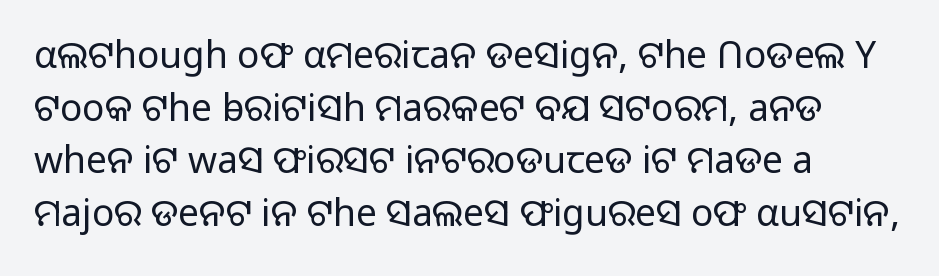
{"serif": "no", "italic": "no", "bold": "no", "weight": "light", "width": "normal", "stroke_contrast": "low", "x_height": "medium", "monospaced": "no", "underline": "no", "align": "left", "line_spacing": "normal", "line_spacing_ratio": 1.42, "letter_spacing": "normal", "letter_spacing_em": 0.0, "glyph_px": 37}
